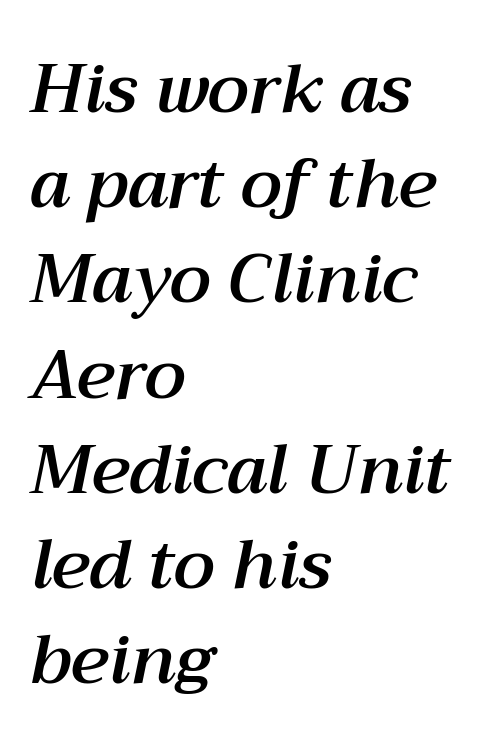
The image shows 68 px text type, italic (leaning right); set left-aligned, normal line spacing (1.4x), normal letter spacing, not underlined; medium stroke contrast and a medium x-height.
